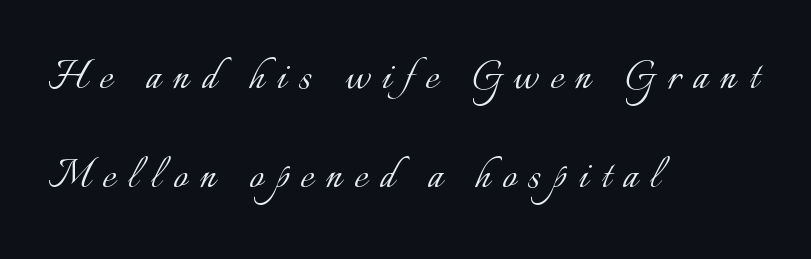
Do the characters align in a grid? No, the font is proportional. What stands out about the letter spacing? Its width — letters are far apart. The rag falls on the right side of this text block.
